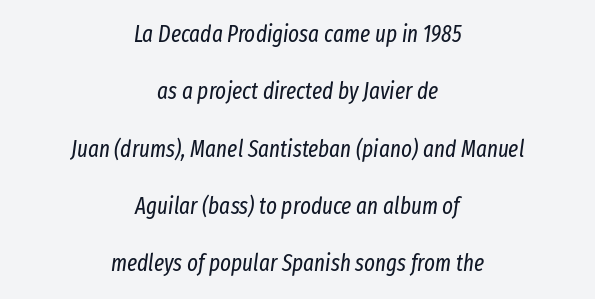
{"italic": "yes", "lean": "right", "slant_degrees": 8, "bold": "no", "underline": "no", "align": "center", "line_spacing": "loose", "line_spacing_ratio": 2.49, "letter_spacing": "normal", "letter_spacing_em": 0.0, "glyph_px": 23}
